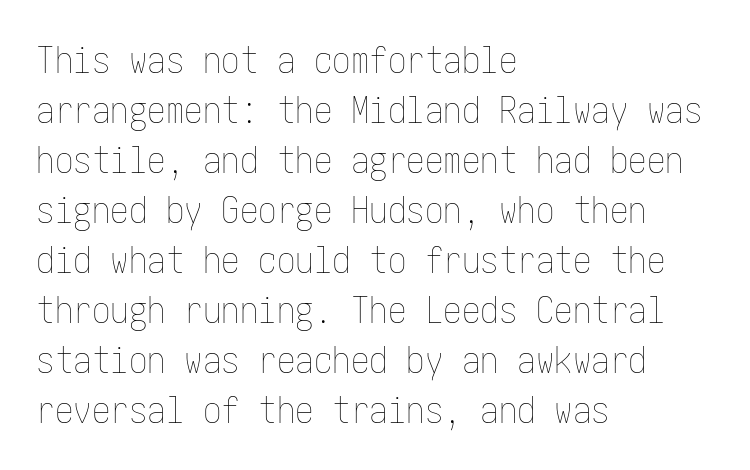
You can tell it's not italic because the verticals are truly vertical. The font is comparable to plain body text, perhaps lighter. Lines of text with bare space underneath. Regular leading.
